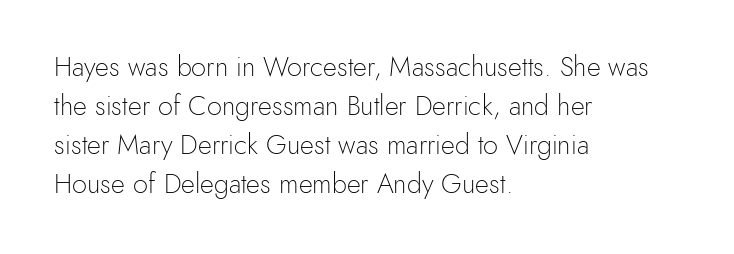
The image shows 27 px text type, upright; set left-aligned, normal line spacing (1.45x), normal letter spacing, not underlined.
